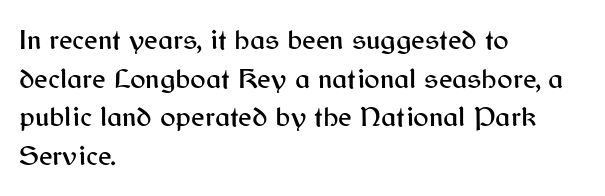
{"serif": "no", "italic": "no", "width": "normal", "stroke_contrast": "medium", "x_height": "medium", "monospaced": "no", "underline": "no", "align": "left", "line_spacing": "normal", "line_spacing_ratio": 1.33, "letter_spacing": "normal", "letter_spacing_em": 0.0, "glyph_px": 29}
